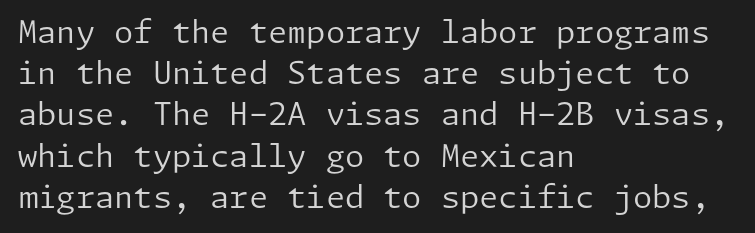
The image shows 31 px regular-weight sans-serif type, upright; set left-aligned, normal line spacing (1.33x), normal letter spacing, not underlined; low stroke contrast and a medium x-height.
